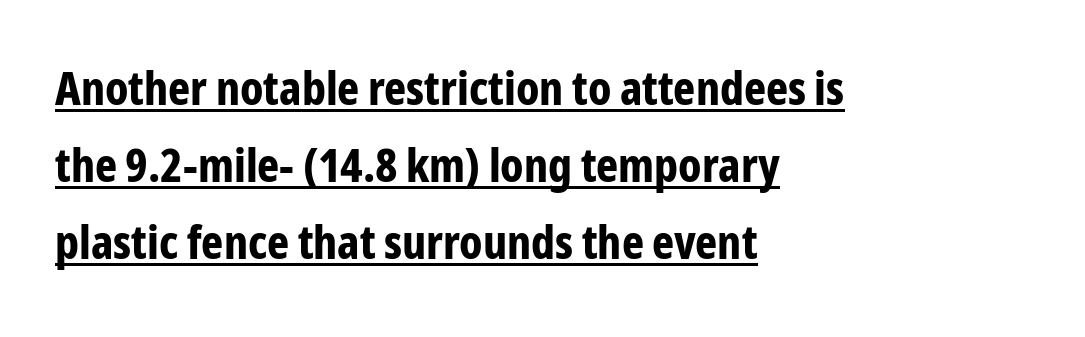
{"serif": "no", "italic": "no", "bold": "yes", "weight": "bold", "width": "condensed", "stroke_contrast": "low", "x_height": "medium", "monospaced": "no", "underline": "yes", "align": "left", "line_spacing": "normal", "line_spacing_ratio": 1.64, "letter_spacing": "normal", "letter_spacing_em": 0.0, "glyph_px": 47}
